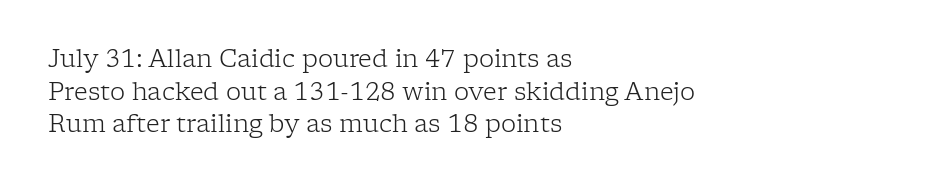
The image shows 24 px text type, upright; set left-aligned, normal line spacing (1.36x), normal letter spacing, not underlined.
